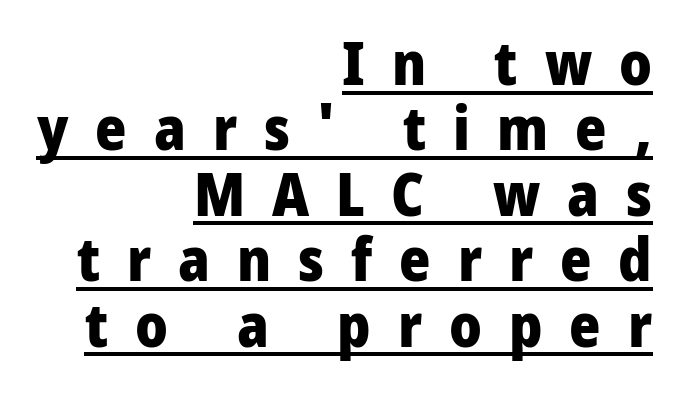
Q: Is the text bold? A: Yes.
Q: Is the text italic (slanted)? A: No, it is upright.
Q: Is the typeface a serif or a sans-serif typeface? A: Sans-serif.
Q: Is the text underlined? A: Yes.
Q: How is the paragraph aligned? A: Right-aligned.
Q: Is the spacing between letters normal or unusually wide? A: Unusually wide.
Q: Is the spacing between lines tight, normal or loose? A: Tight.
Q: Width (condensed, normal, or wide)? A: Normal.
Q: Stroke contrast? A: Low.
Q: x-height? A: Medium.
Q: Monospaced? A: No.
